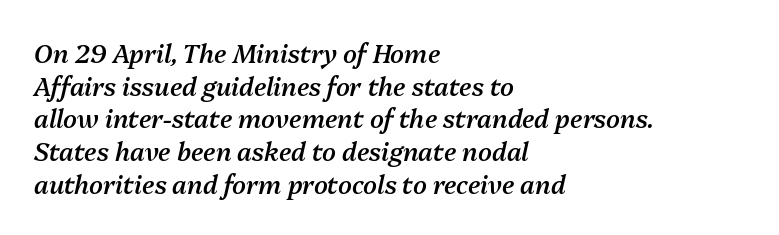
{"italic": "yes", "lean": "right", "slant_degrees": 13, "bold": "semi", "underline": "no", "align": "left", "line_spacing": "normal", "line_spacing_ratio": 1.31, "letter_spacing": "normal", "letter_spacing_em": 0.0, "glyph_px": 25}
